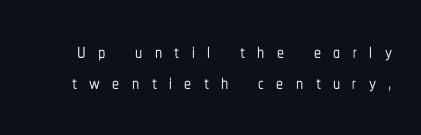
Q: Is the text italic (slanted)? A: No, it is upright.
Q: Is the typeface a serif or a sans-serif typeface? A: Sans-serif.
Q: Is the text underlined? A: No.
Q: Is the spacing between letters normal or unusually wide? A: Unusually wide.
Q: Is the spacing between lines tight, normal or loose? A: Tight.
Q: Width (condensed, normal, or wide)? A: Condensed.
Q: Stroke contrast? A: Low.
Q: x-height? A: Medium.
Q: Monospaced? A: No.
